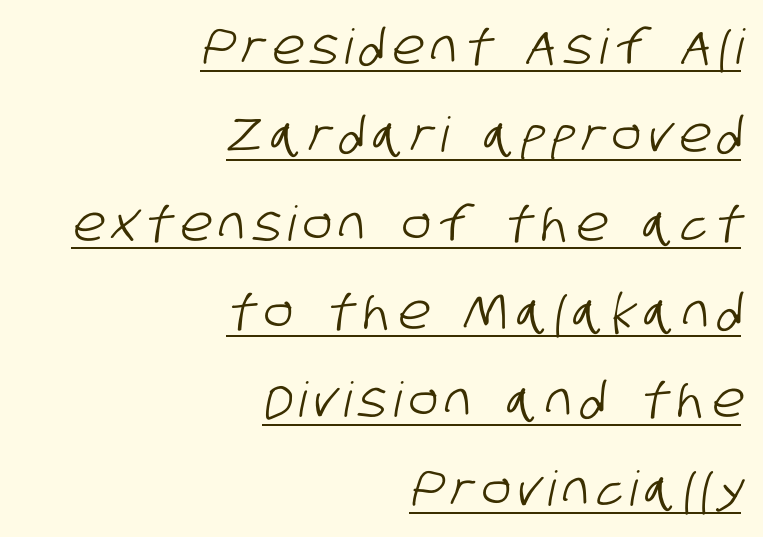
The image shows 48 px condensed sans-serif type; set right-aligned, line spacing 1.84x, underlined; low stroke contrast and a large x-height.
